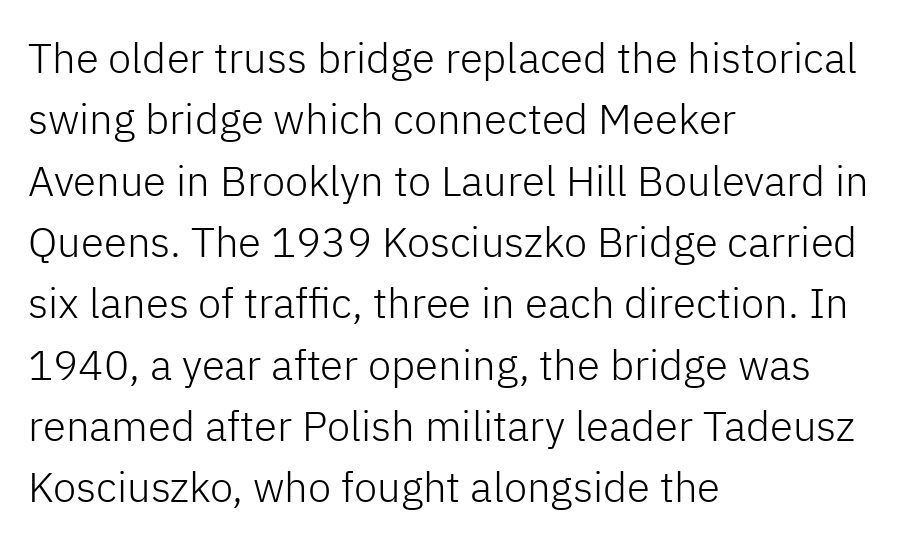
{"serif": "no", "italic": "no", "bold": "no", "weight": "light", "width": "normal", "stroke_contrast": "low", "x_height": "medium", "monospaced": "no", "underline": "no", "align": "left", "line_spacing": "normal", "line_spacing_ratio": 1.46, "letter_spacing": "normal", "letter_spacing_em": 0.0, "glyph_px": 42}
